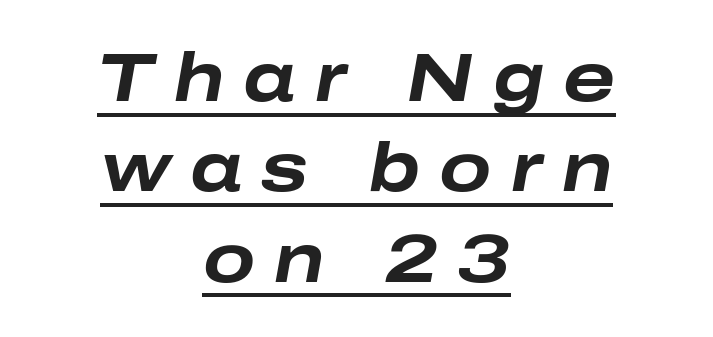
{"italic": "yes", "lean": "right", "slant_degrees": 10, "bold": "yes", "weight": "bold", "width": "wide", "stroke_contrast": "low", "x_height": "medium", "monospaced": "no", "underline": "yes", "align": "center", "line_spacing": "normal", "line_spacing_ratio": 1.31, "letter_spacing": "wide", "letter_spacing_em": 0.28, "glyph_px": 69}
